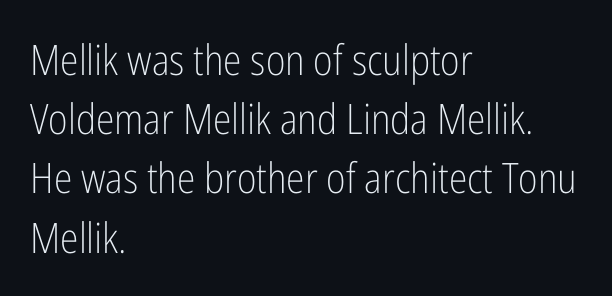
The image shows 42 px light, condensed sans-serif type, upright; set left-aligned, normal line spacing (1.41x), normal letter spacing, not underlined; low stroke contrast and a medium x-height.
